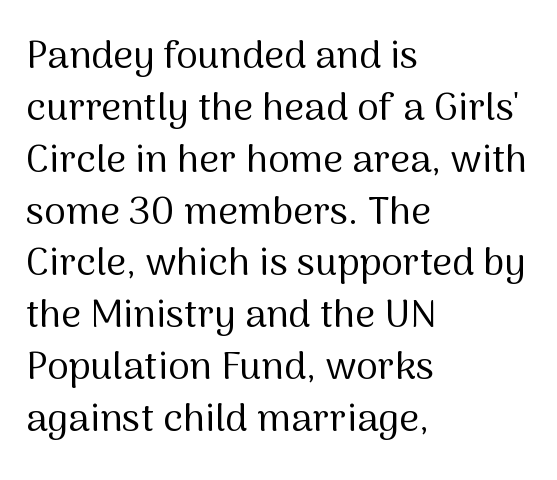
{"serif": "no", "italic": "no", "bold": "no", "weight": "regular", "width": "normal", "stroke_contrast": "medium", "x_height": "medium", "monospaced": "no", "underline": "no", "align": "left", "line_spacing": "normal", "line_spacing_ratio": 1.33, "letter_spacing": "normal", "letter_spacing_em": 0.0, "glyph_px": 39}
